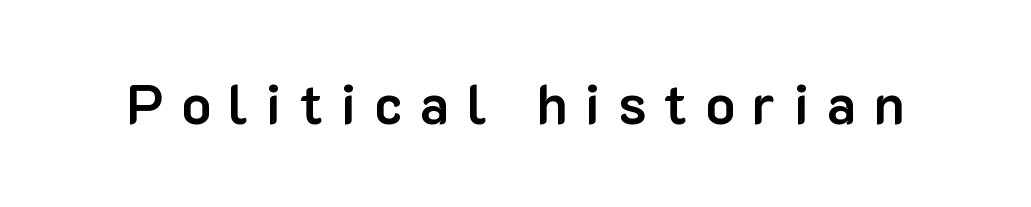
The image shows 54 px bold sans-serif type, upright; set unusually wide letter spacing (+0.33 em), not underlined; low stroke contrast and a medium x-height.
